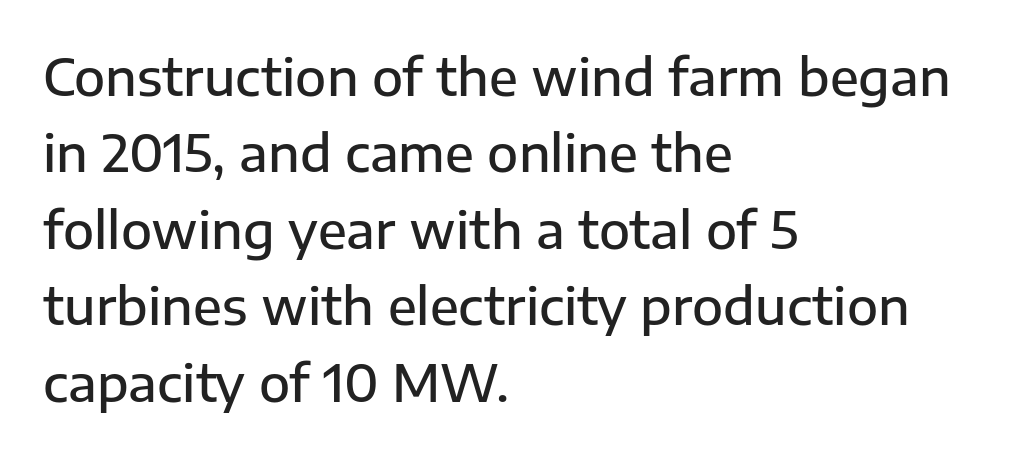
The sample has been set in demibold, a notch under bold. Spacing verdict: proportional, widths tailored to each character. In terms of letterform style, serifs are entirely absent. Rendered with straight, roman letterforms. A clean baseline with only descenders dipping below it. The rows are spaced the way most documents space them.
